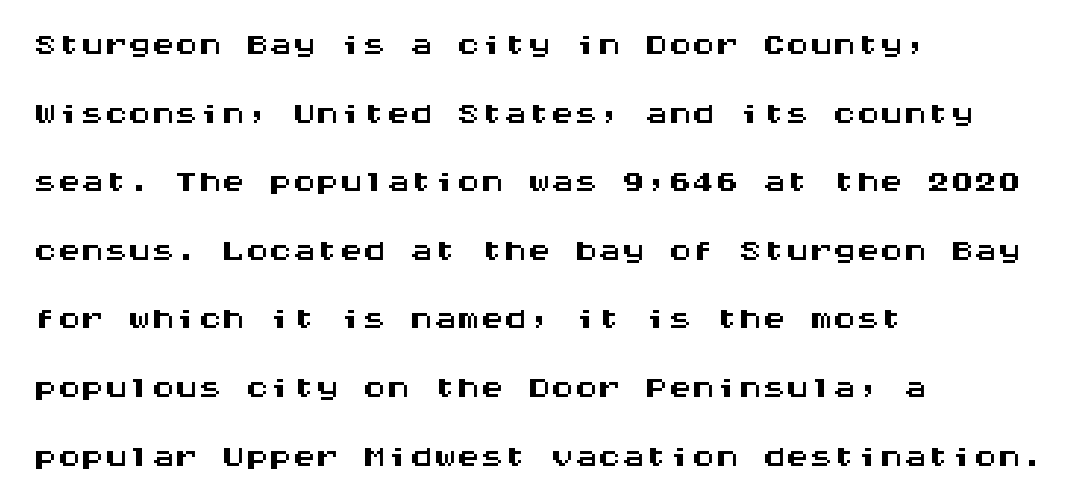
The gap between lines stays unmarked. Fixed-width glyphs throughout — classic coding-font behaviour. A normal amount of white space separates one row of letters from the next. Horizontally, the lines are justified to the leading edge only. Nobody touched the tracking dial on this one.
